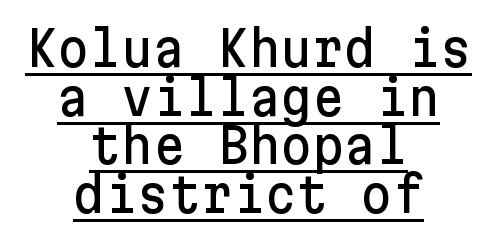
Q: Is the text italic (slanted)? A: No, it is upright.
Q: Is the typeface a serif or a sans-serif typeface? A: Sans-serif.
Q: Is the text underlined? A: Yes.
Q: How is the paragraph aligned? A: Centered.
Q: Is the spacing between letters normal or unusually wide? A: Normal.
Q: Is the spacing between lines tight, normal or loose? A: Tight.
Q: Width (condensed, normal, or wide)? A: Normal.
Q: Stroke contrast? A: Low.
Q: x-height? A: Medium.
